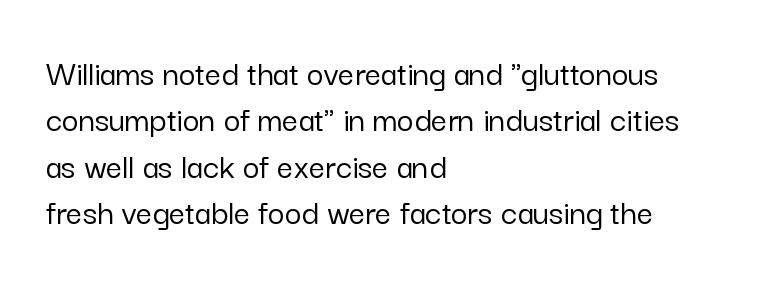
Notice how descenders clear the ascenders below comfortably — that's standard leading. The passage is arranged the way most books set body copy — flush left. Do the letters lean? They stand straight. Observe the ordinary spacing: letters are neighbours, not strangers.
